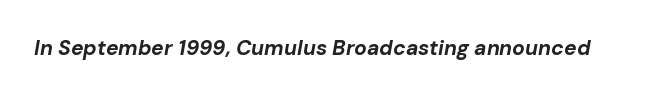
Letters rest on an invisible, unmarked baseline. Between one letter and the next there's only the usual sliver of space. Typographic density is high because the face is bold. When letters slant like this, we call the style italic.
